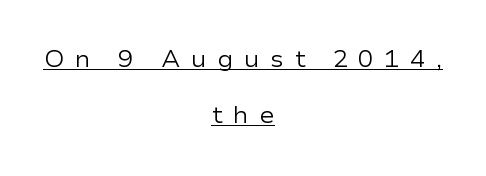
{"italic": "no", "bold": "no", "underline": "yes", "align": "center", "line_spacing": "loose", "line_spacing_ratio": 2.45, "letter_spacing": "wide", "letter_spacing_em": 0.45, "glyph_px": 23}
